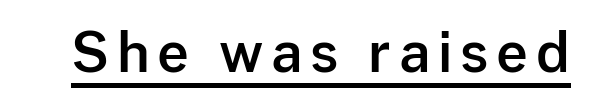
Somebody hit Ctrl+U on this one — the words are underlined. The text was rendered using a sans face with plain stroke endings. Think of a printed novel: that variable character pitch is what you see here. Characters remain perfectly vertical along every line.
